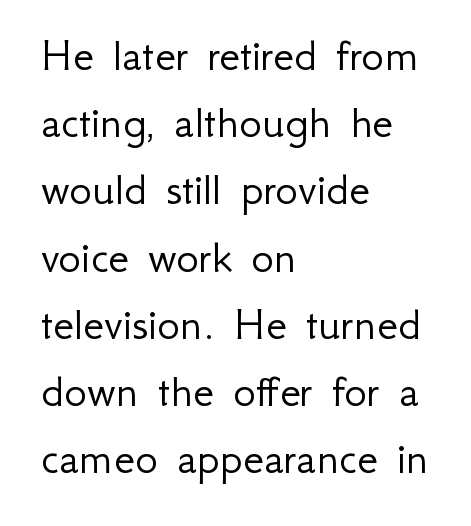
{"serif": "no", "italic": "no", "bold": "no", "weight": "light", "width": "normal", "stroke_contrast": "low", "x_height": "small", "monospaced": "no", "underline": "no", "align": "left", "line_spacing": "normal", "line_spacing_ratio": 1.4, "letter_spacing": "normal", "letter_spacing_em": 0.0, "glyph_px": 48}
